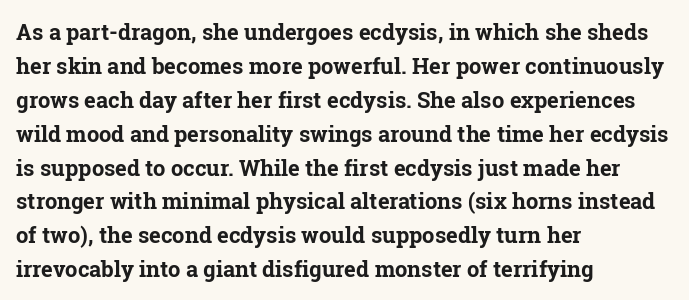
The image shows 22 px bold type, upright; set left-aligned, normal line spacing (1.54x), normal letter spacing, not underlined.
